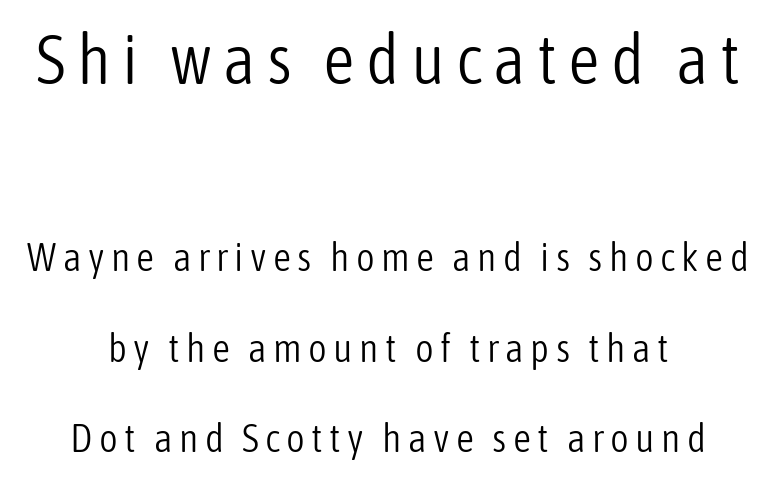
Designer's note — italics off, roman on. These lines are composed in type without serifs. Between these two stacked blocks, the higher one wins on size. Stems here are at most as thick as an everyday book face.
